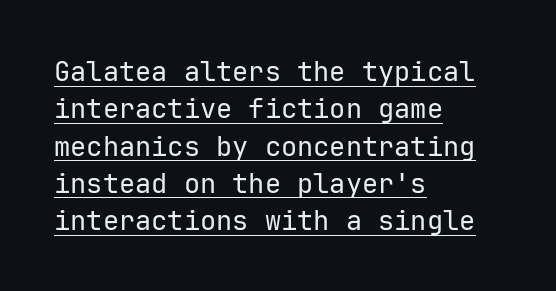
{"italic": "no", "bold": "no", "underline": "yes", "align": "left", "line_spacing": "normal", "line_spacing_ratio": 1.38, "letter_spacing": "normal", "letter_spacing_em": 0.0, "glyph_px": 27}
